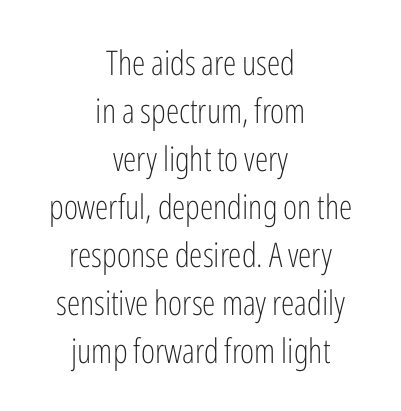
The image shows 34 px light, condensed sans-serif type, upright; set centered, normal line spacing (1.41x), normal letter spacing, not underlined; low stroke contrast and a medium x-height.
